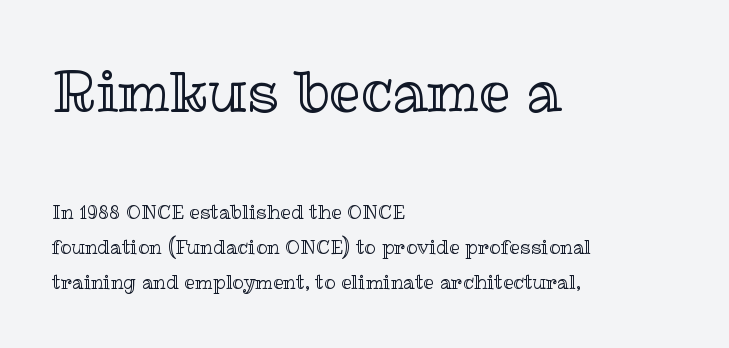
Does the bottom block carry the larger type? No, the top block does. The face used here is proportionally spaced, like ordinary book or web type. Check under the words: just untouched page. The compositor pushed each line to the left boundary. Vertical strokes here are truly vertical. The face used here is rendered with its standard letterfit.
